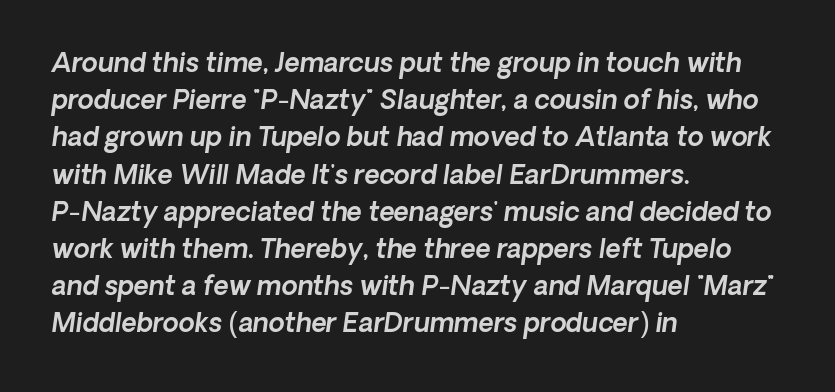
Q: Is the text italic (slanted)? A: Yes, it leans right by about 8 degrees.
Q: Is the text underlined? A: No.
Q: How is the paragraph aligned? A: Left-aligned.
Q: Is the spacing between letters normal or unusually wide? A: Normal.
Q: Is the spacing between lines tight, normal or loose? A: Normal.
